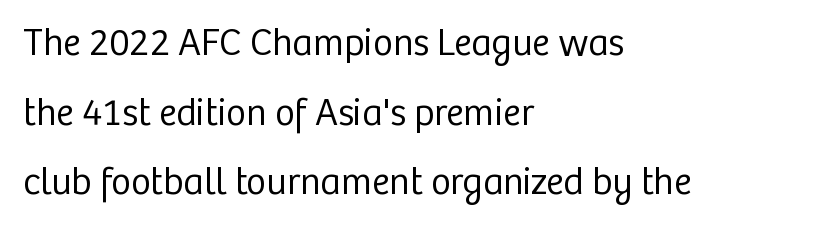
Q: Is the text bold? A: No.
Q: Is the text italic (slanted)? A: No, it is upright.
Q: Is the typeface a serif or a sans-serif typeface? A: Sans-serif.
Q: Is the text underlined? A: No.
Q: How is the paragraph aligned? A: Left-aligned.
Q: Is the spacing between letters normal or unusually wide? A: Normal.
Q: Width (condensed, normal, or wide)? A: Normal.
Q: Stroke contrast? A: Low.
Q: x-height? A: Medium.
Q: Monospaced? A: No.
